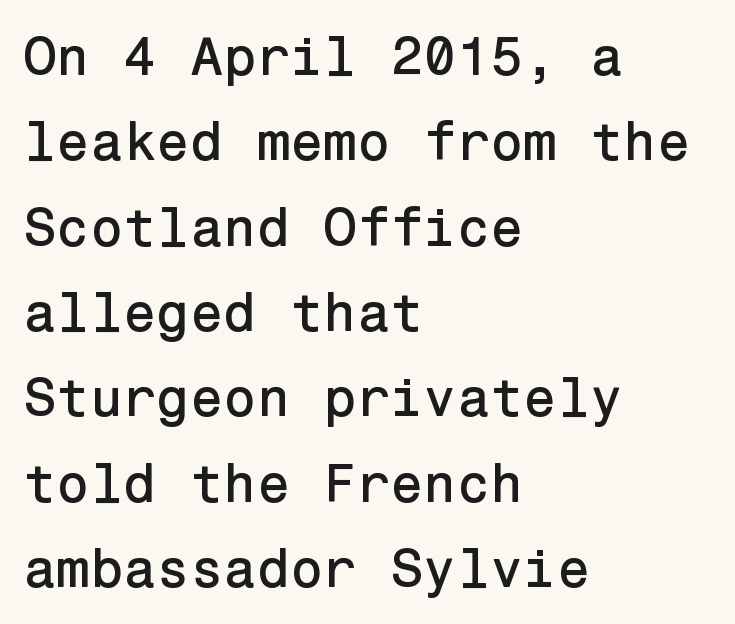
Stroke terminals: plain, sans-serif. Caption: standard tracking, unaltered. Only glyphs here, with clear space below each row. These lines are set flush left with a ragged right edge.
